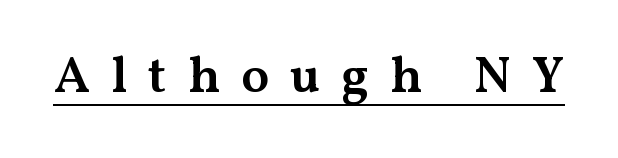
The rendering inserts visible extra space after every character. A fair bit of extra ink — the face is semibold, not bold. Font category for this specimen: serif. Rendered with straight, roman letterforms.
